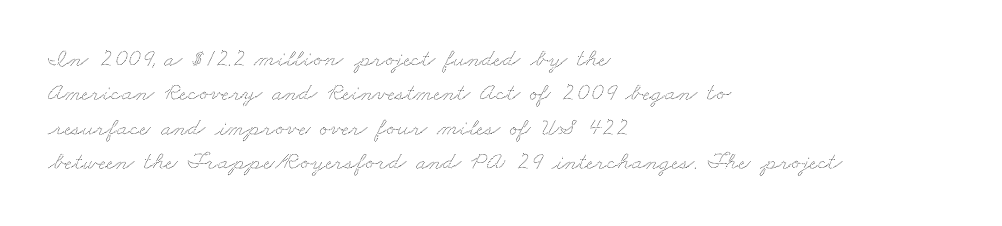
The image shows 25 px text type; set left-aligned, normal line spacing (1.38x), normal letter spacing, not underlined.
